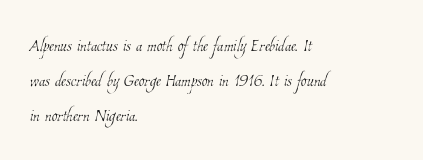
The image shows 23 px text type; set left-aligned, normal line spacing (1.53x), normal letter spacing, not underlined.
